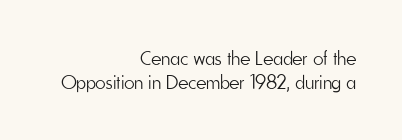
{"italic": "no", "bold": "no", "underline": "no", "align": "right", "line_spacing_ratio": 1.2, "letter_spacing": "normal", "letter_spacing_em": 0.0, "glyph_px": 20}
